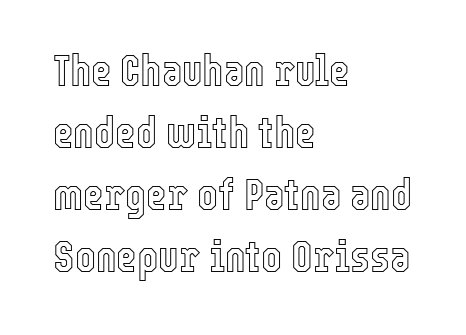
The image shows 44 px condensed type, upright; set left-aligned, normal line spacing (1.41x), normal letter spacing, not underlined; a medium x-height.
